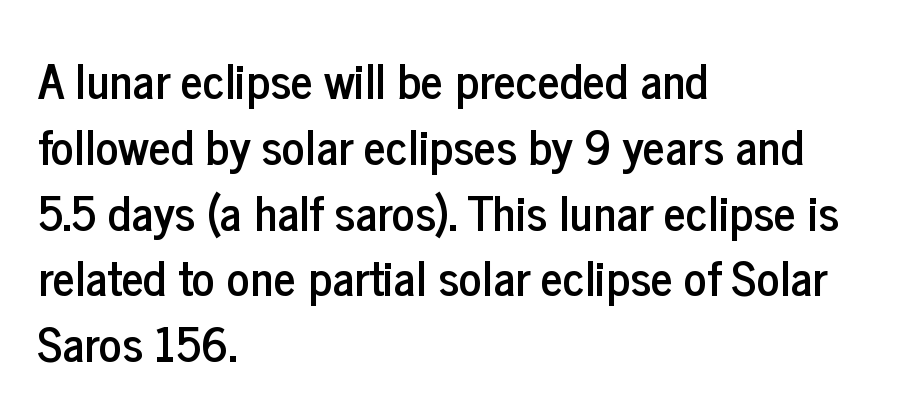
{"serif": "no", "italic": "no", "width": "condensed", "stroke_contrast": "low", "x_height": "medium", "monospaced": "no", "underline": "no", "align": "left", "line_spacing": "normal", "line_spacing_ratio": 1.37, "letter_spacing": "normal", "letter_spacing_em": 0.0, "glyph_px": 48}
